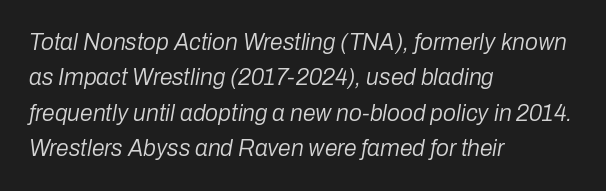
The whole block is typeset with a tilt. The space beneath each line is pristine and unruled. What stands out about the letter spacing? Nothing — it is the standard amount. This rendering uses left alignment, leaving the right contour irregular. Heaviness? Minimal to ordinary, like unemphasized prose. Normally led — the rows are evenly, conventionally spaced.
